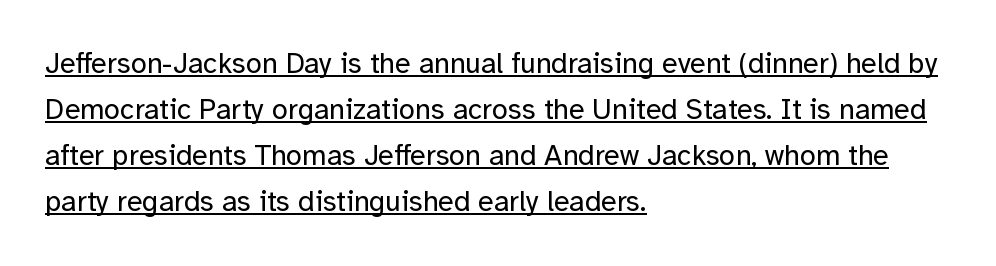
Q: Is the text bold? A: No.
Q: Is the text italic (slanted)? A: No, it is upright.
Q: Is the typeface a serif or a sans-serif typeface? A: Sans-serif.
Q: Is the text underlined? A: Yes.
Q: How is the paragraph aligned? A: Left-aligned.
Q: Is the spacing between letters normal or unusually wide? A: Normal.
Q: Is the spacing between lines tight, normal or loose? A: Normal.
Q: Width (condensed, normal, or wide)? A: Normal.
Q: Stroke contrast? A: Low.
Q: x-height? A: Medium.
Q: Monospaced? A: No.
